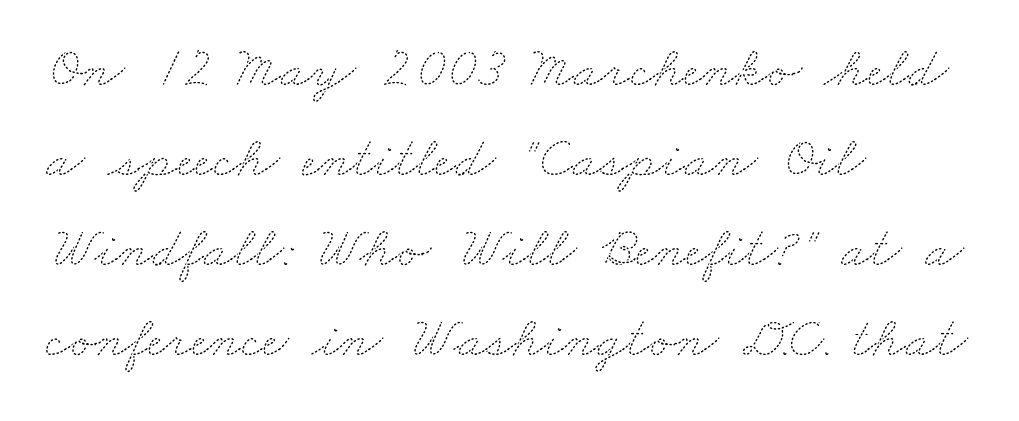
The typesetter chose a ragged-right arrangement here. The horizontal fit of the characters is conventional and even. Successive baselines arrive at the customary interval. Varying glyph widths throughout — classic text-font behaviour.
